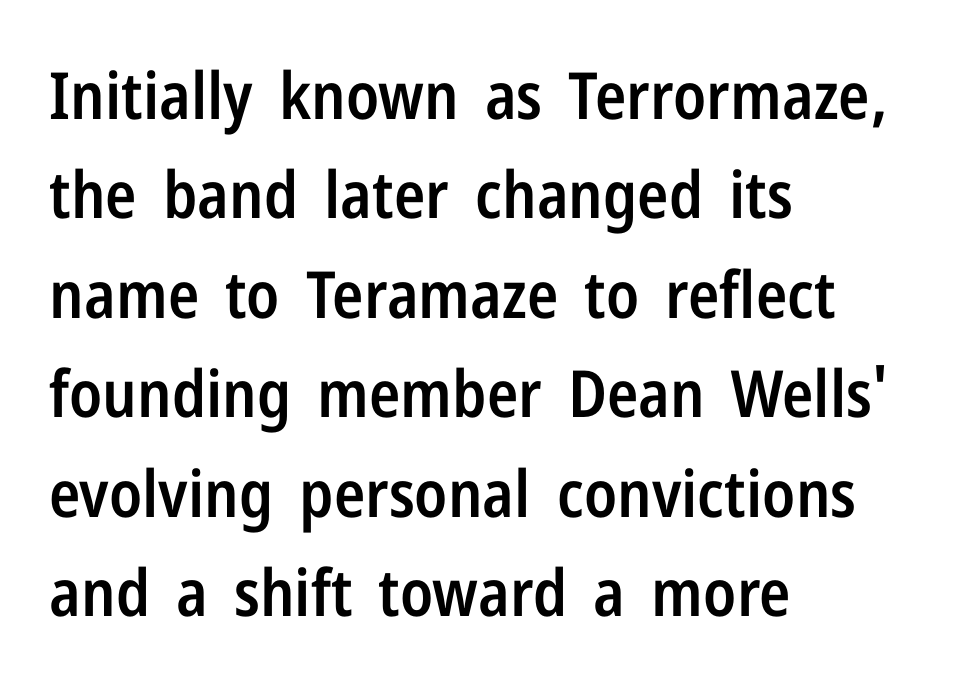
The image shows 65 px semibold, condensed sans-serif type, upright; set left-aligned, normal line spacing (1.53x), normal letter spacing, not underlined; low stroke contrast and a medium x-height.
